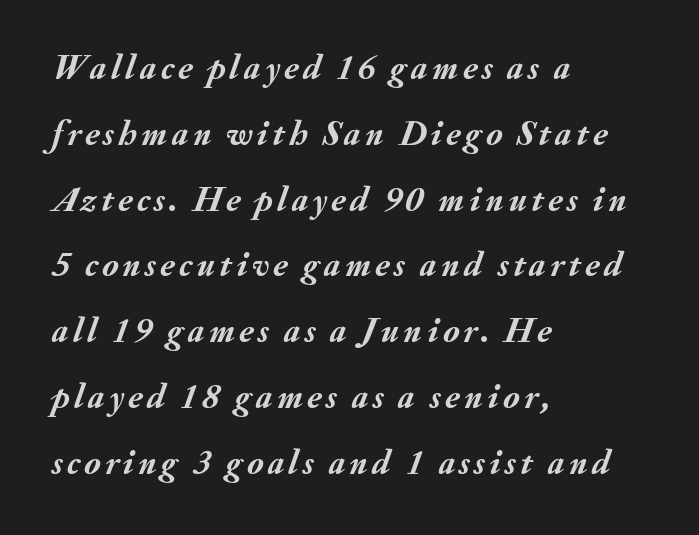
The image shows 35 px semibold type, italic (leaning right); set left-aligned, line spacing 1.88x, not underlined; medium stroke contrast and a small x-height.
